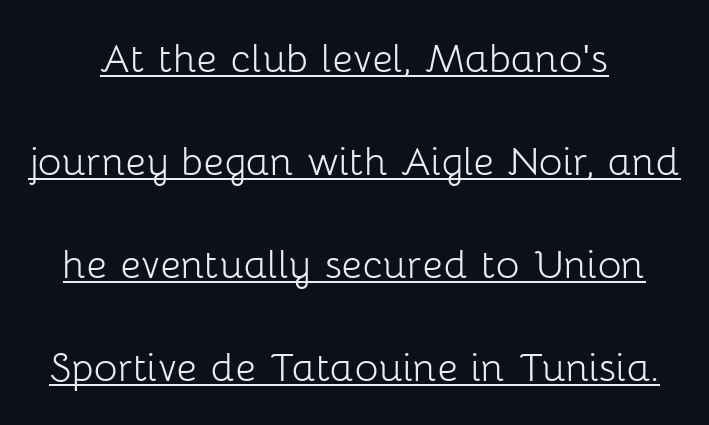
No italicization has been applied; the sample stays upright. Is this a sans? Yes — the strokes have no serifs. Glance below the letters and you will spot a drawn line. The font sits on the lighter half of the weight spectrum, regular included. Does extra space separate the letters? No, they use regular spacing. Successive baselines arrive slowly, with a big drop between each.
